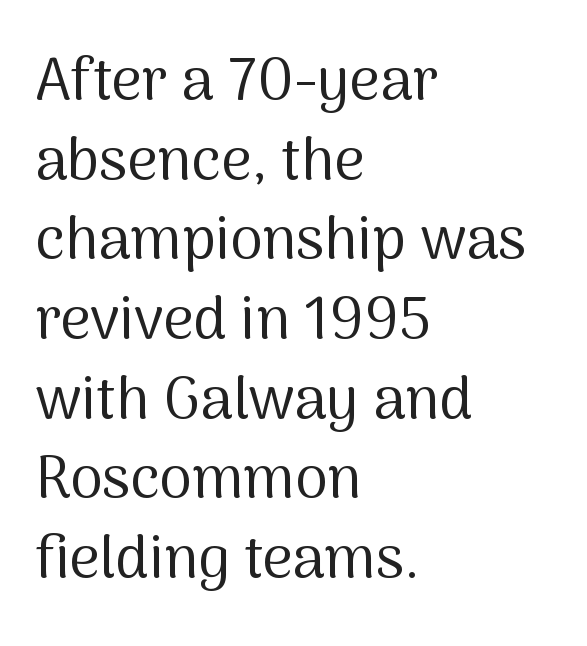
Q: Is the text bold? A: No.
Q: Is the text italic (slanted)? A: No, it is upright.
Q: Is the typeface a serif or a sans-serif typeface? A: Sans-serif.
Q: Is the text underlined? A: No.
Q: How is the paragraph aligned? A: Left-aligned.
Q: Is the spacing between letters normal or unusually wide? A: Normal.
Q: Is the spacing between lines tight, normal or loose? A: Normal.
Q: Width (condensed, normal, or wide)? A: Normal.
Q: Stroke contrast? A: Medium.
Q: x-height? A: Medium.
Q: Monospaced? A: No.
